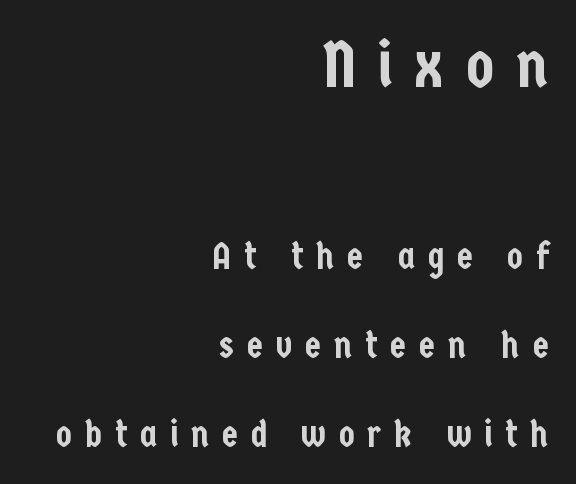
The image shows 65 px condensed sans-serif type, upright; set right-aligned, loose line spacing (2.4x), unusually wide letter spacing (+0.34 em), not underlined; the first (top) block is 1.76x larger; low stroke contrast and a medium x-height.
